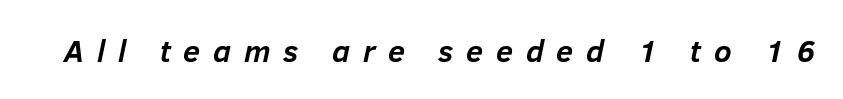
An italicized treatment has been applied to the whole sample. The gap between lines stays unmarked. Is this a fixed-width face? No — the glyphs have proportional, varying widths. Someone cranked the tracking dial way up on this one.
